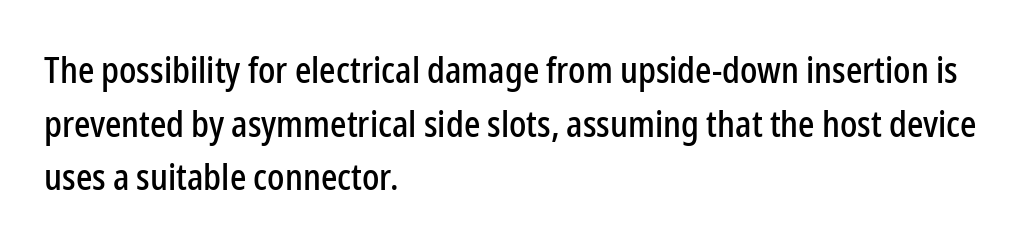
Spacing between characters is what you'd get straight out of the box. The letters carry no serifs — their stems end cleanly without finishing strokes. Each row of text sits above clean, open space. This sample has the flowing, uneven cadence of proportional lettering. Reading down the block, your eye returns to a fixed left position each line. Does the lettering tilt? It doesn't — this is upright.
